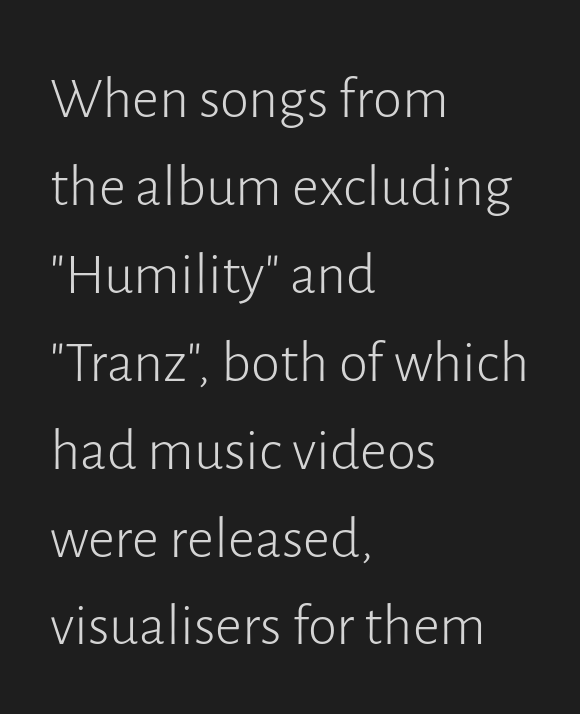
{"serif": "no", "italic": "no", "bold": "no", "weight": "light", "width": "normal", "stroke_contrast": "low", "x_height": "medium", "monospaced": "no", "underline": "no", "align": "left", "line_spacing": "normal", "line_spacing_ratio": 1.49, "letter_spacing": "normal", "letter_spacing_em": 0.0, "glyph_px": 59}
